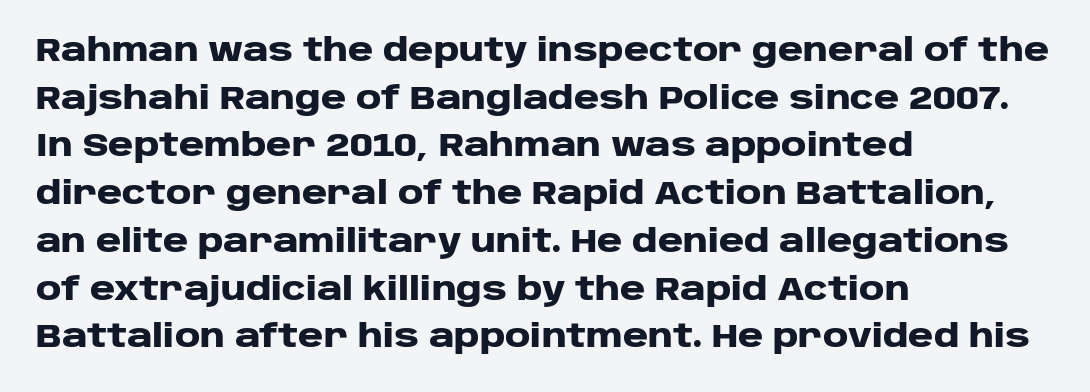
{"serif": "no", "italic": "no", "bold": "yes", "weight": "heavy", "width": "wide", "stroke_contrast": "low", "x_height": "large", "monospaced": "no", "underline": "no", "align": "left", "line_spacing": "normal", "line_spacing_ratio": 1.54, "letter_spacing": "normal", "letter_spacing_em": 0.0, "glyph_px": 31}
